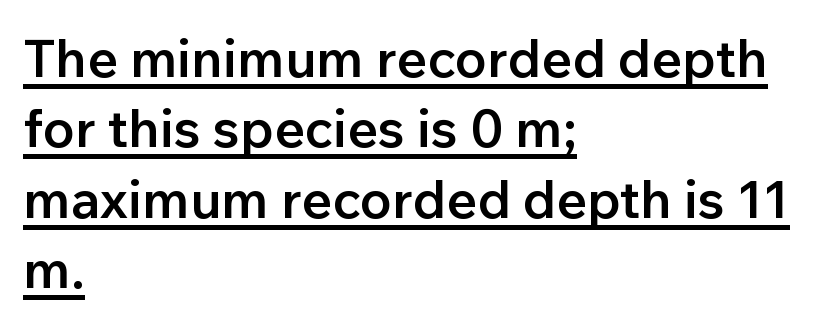
The image shows 53 px semibold sans-serif type, upright; set left-aligned, normal line spacing (1.33x), normal letter spacing, underlined; low stroke contrast and a medium x-height.
